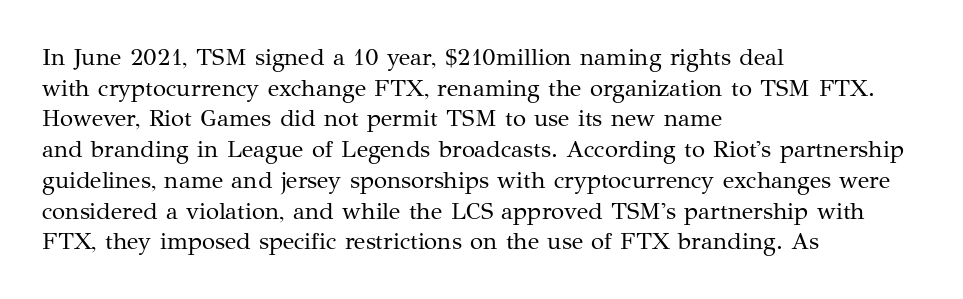
Is the type heavy? It reads as light-to-regular instead. Leftover space on each line is placed entirely after the last word. Characters follow at the spacing the type designer built in. The passage shown stacks its lines at a standard gap.
